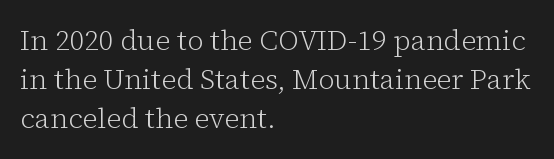
Q: Is the text bold? A: No.
Q: Is the text italic (slanted)? A: No, it is upright.
Q: Is the typeface a serif or a sans-serif typeface? A: Serif.
Q: Is the text underlined? A: No.
Q: How is the paragraph aligned? A: Left-aligned.
Q: Is the spacing between letters normal or unusually wide? A: Normal.
Q: Is the spacing between lines tight, normal or loose? A: Normal.
Q: Width (condensed, normal, or wide)? A: Normal.
Q: Stroke contrast? A: Low.
Q: x-height? A: Medium.
Q: Monospaced? A: No.
